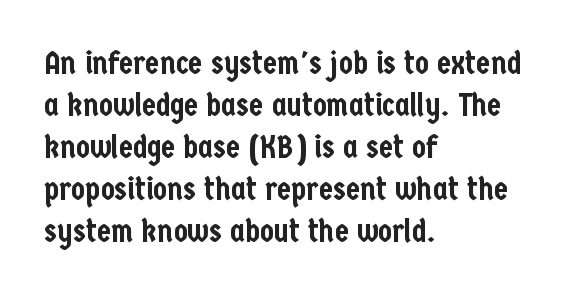
The image shows 32 px condensed sans-serif type, upright; set left-aligned, normal line spacing (1.31x), normal letter spacing, not underlined; low stroke contrast and a medium x-height.
